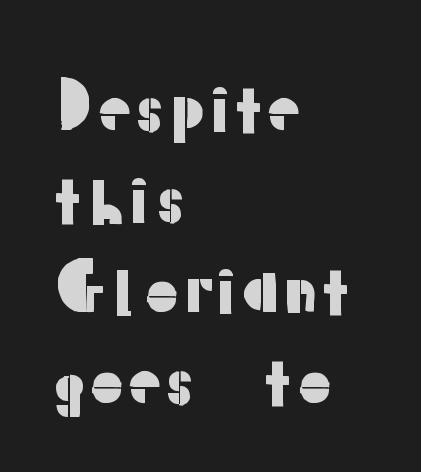
{"serif": "no", "italic": "no", "width": "normal", "stroke_contrast": "low", "x_height": "medium", "monospaced": "no", "underline": "no", "align": "left", "line_spacing": "normal", "line_spacing_ratio": 1.4, "letter_spacing": "normal", "letter_spacing_em": 0.0, "glyph_px": 65}
